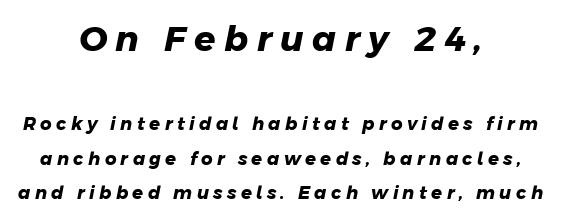
Q: Is the text bold? A: Yes.
Q: Is the typeface a serif or a sans-serif typeface? A: Sans-serif.
Q: Is the text underlined? A: No.
Q: How is the paragraph aligned? A: Centered.
Q: Is the spacing between letters normal or unusually wide? A: Unusually wide.
Q: Is the spacing between lines tight, normal or loose? A: Loose.
Q: Which block of text is set in a larger size, the first (top) or the second (bottom)? A: The first (top) one.
Q: Width (condensed, normal, or wide)? A: Normal.
Q: Stroke contrast? A: Low.
Q: x-height? A: Medium.
Q: Monospaced? A: No.
